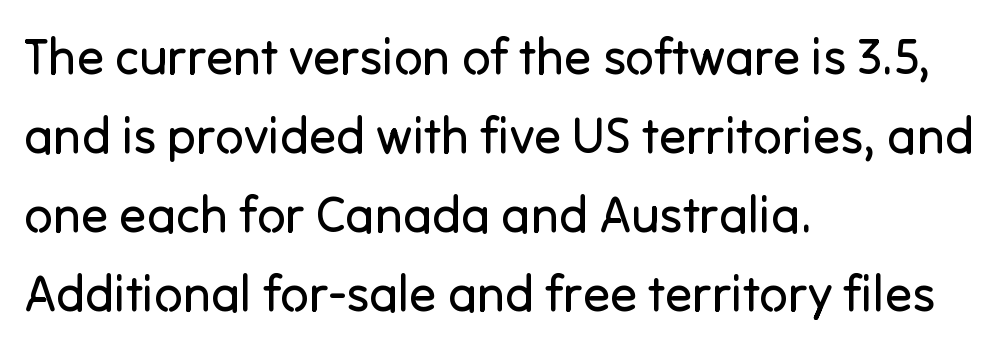
Q: Is the text bold? A: No.
Q: Is the text italic (slanted)? A: No, it is upright.
Q: Is the typeface a serif or a sans-serif typeface? A: Sans-serif.
Q: Is the text underlined? A: No.
Q: How is the paragraph aligned? A: Left-aligned.
Q: Is the spacing between letters normal or unusually wide? A: Normal.
Q: Is the spacing between lines tight, normal or loose? A: Normal.
Q: Width (condensed, normal, or wide)? A: Normal.
Q: Stroke contrast? A: Low.
Q: x-height? A: Medium.
Q: Monospaced? A: No.
